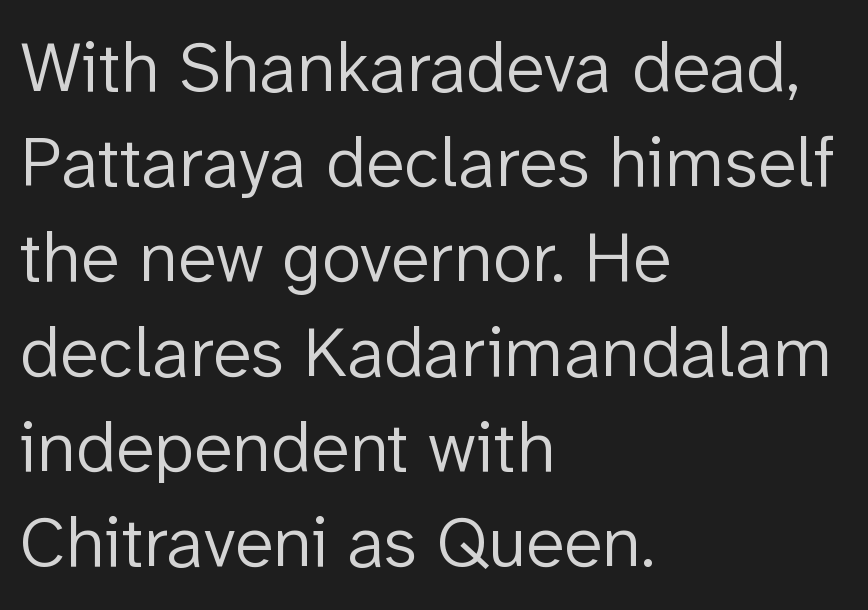
Q: Is the text bold? A: No.
Q: Is the text italic (slanted)? A: No, it is upright.
Q: Is the typeface a serif or a sans-serif typeface? A: Sans-serif.
Q: Is the text underlined? A: No.
Q: How is the paragraph aligned? A: Left-aligned.
Q: Is the spacing between letters normal or unusually wide? A: Normal.
Q: Is the spacing between lines tight, normal or loose? A: Normal.
Q: Width (condensed, normal, or wide)? A: Normal.
Q: Stroke contrast? A: Low.
Q: x-height? A: Medium.
Q: Monospaced? A: No.
